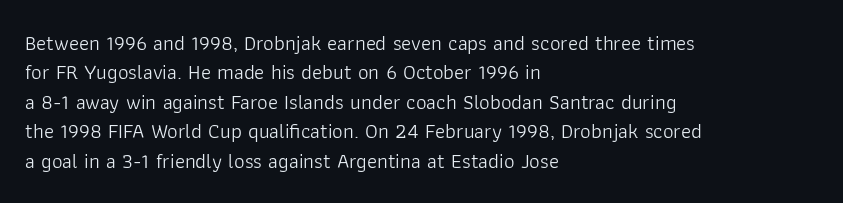
The image shows 21 px text type, upright; set left-aligned, normal line spacing (1.4x), normal letter spacing, not underlined.
